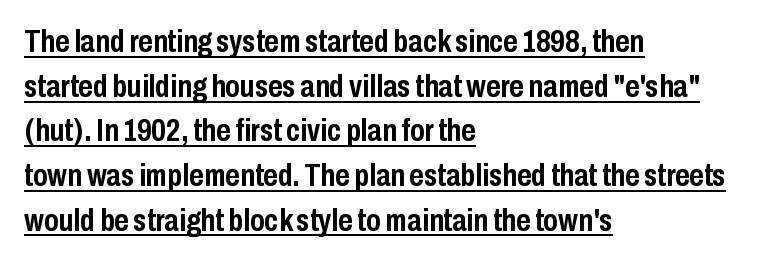
Font category for this specimen: sans-serif. The string is rendered with underlining switched on. The lines sit at an ordinary, default distance from one another. The rendering uses natural spacing where letterforms have individual widths.
